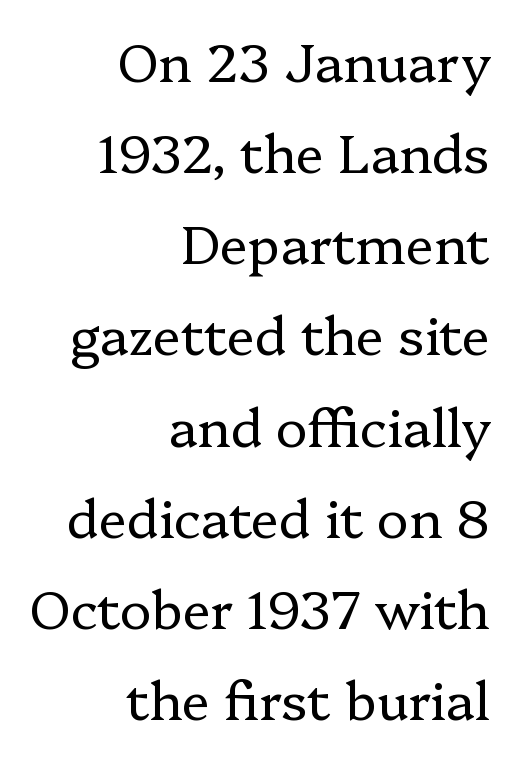
Q: Is the text bold? A: No.
Q: Is the text italic (slanted)? A: No, it is upright.
Q: Is the typeface a serif or a sans-serif typeface? A: Serif.
Q: Is the text underlined? A: No.
Q: How is the paragraph aligned? A: Right-aligned.
Q: Is the spacing between letters normal or unusually wide? A: Normal.
Q: Width (condensed, normal, or wide)? A: Normal.
Q: Stroke contrast? A: Low.
Q: x-height? A: Medium.
Q: Monospaced? A: No.
